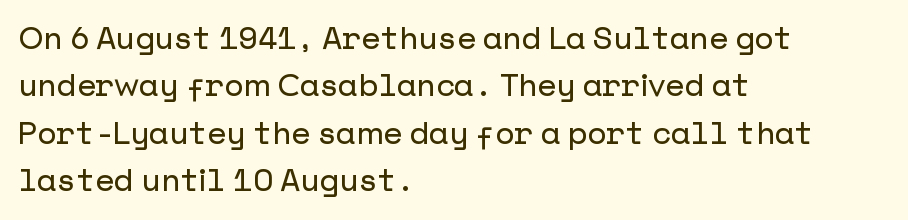
Q: Is the text italic (slanted)? A: No, it is upright.
Q: Is the typeface a serif or a sans-serif typeface? A: Sans-serif.
Q: Is the text underlined? A: No.
Q: How is the paragraph aligned? A: Left-aligned.
Q: Is the spacing between letters normal or unusually wide? A: Normal.
Q: Is the spacing between lines tight, normal or loose? A: Normal.
Q: Width (condensed, normal, or wide)? A: Normal.
Q: Stroke contrast? A: Low.
Q: x-height? A: Medium.
